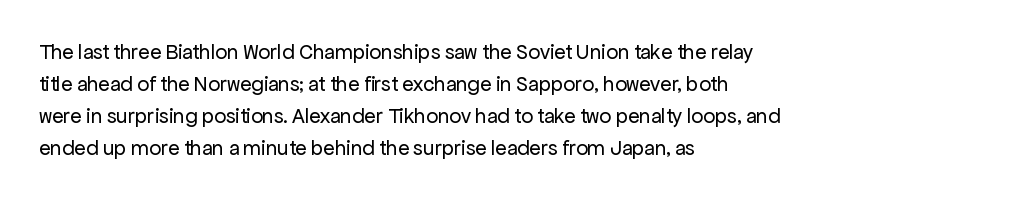
Is the block centered? No — it sits flush against the left margin. Honestly, the row spacing looks completely unremarkable. Check under the words: just untouched page. Ascenders rise straight up at ninety degrees. Nobody touched the tracking dial on this one.
